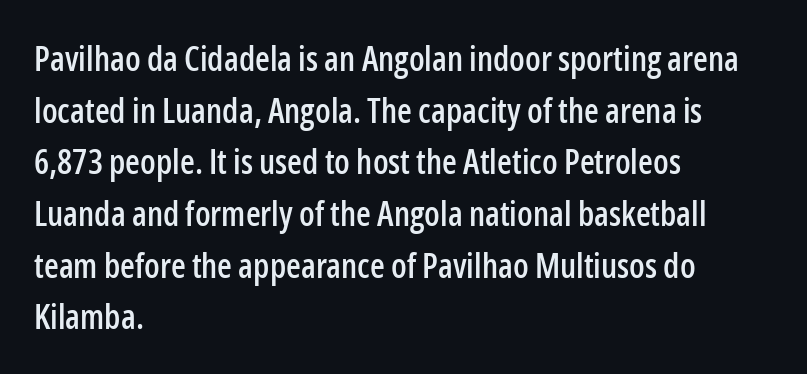
The image shows 34 px condensed sans-serif type, upright; set left-aligned, normal line spacing (1.52x), normal letter spacing, not underlined; low stroke contrast and a medium x-height.
